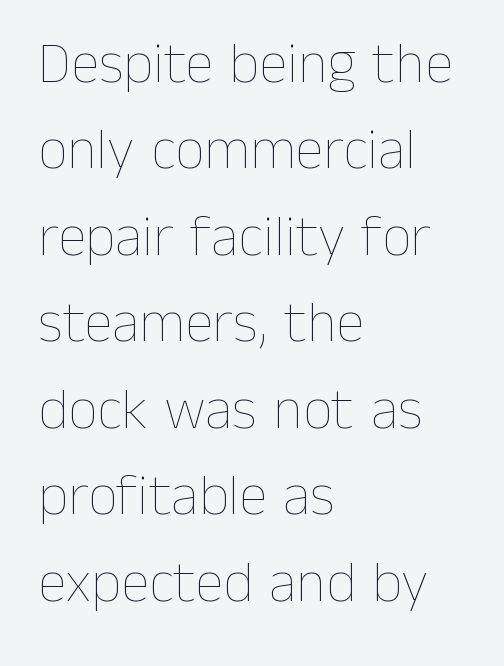
Q: Is the text bold? A: No.
Q: Is the text italic (slanted)? A: No, it is upright.
Q: Is the text underlined? A: No.
Q: How is the paragraph aligned? A: Left-aligned.
Q: Is the spacing between letters normal or unusually wide? A: Normal.
Q: Is the spacing between lines tight, normal or loose? A: Normal.
Q: Width (condensed, normal, or wide)? A: Normal.
Q: Stroke contrast? A: Low.
Q: x-height? A: Medium.
Q: Monospaced? A: No.
